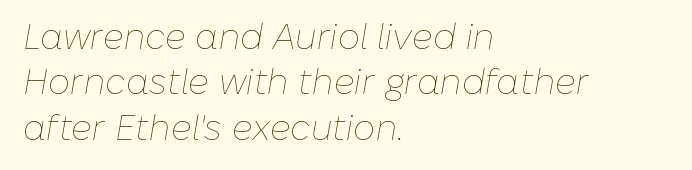
{"italic": "yes", "lean": "right", "slant_degrees": 10, "bold": "no", "weight": "thin", "width": "normal", "stroke_contrast": "low", "x_height": "medium", "monospaced": "no", "underline": "no", "align": "left", "line_spacing": "normal", "line_spacing_ratio": 1.3, "letter_spacing": "normal", "letter_spacing_em": 0.0, "glyph_px": 35}
